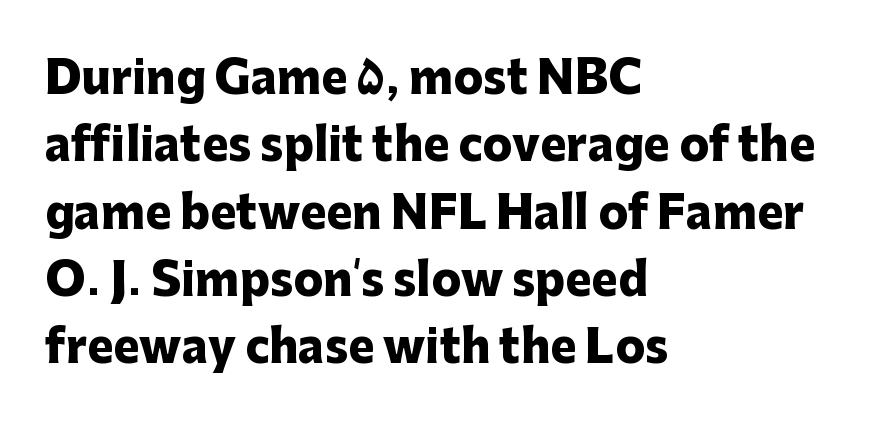
Q: Is the text bold? A: Yes.
Q: Is the text italic (slanted)? A: No, it is upright.
Q: Is the typeface a serif or a sans-serif typeface? A: Sans-serif.
Q: Is the text underlined? A: No.
Q: How is the paragraph aligned? A: Left-aligned.
Q: Is the spacing between letters normal or unusually wide? A: Normal.
Q: Is the spacing between lines tight, normal or loose? A: Normal.
Q: Width (condensed, normal, or wide)? A: Normal.
Q: Stroke contrast? A: Low.
Q: x-height? A: Medium.
Q: Monospaced? A: No.
